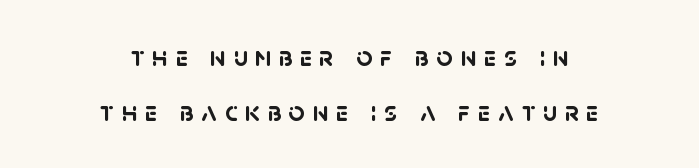
Q: Is the text bold? A: Yes.
Q: Is the typeface a serif or a sans-serif typeface? A: Sans-serif.
Q: Is the text underlined? A: No.
Q: How is the paragraph aligned? A: Centered.
Q: Is the spacing between letters normal or unusually wide? A: Unusually wide.
Q: Is the spacing between lines tight, normal or loose? A: Loose.
Q: Width (condensed, normal, or wide)? A: Normal.
Q: Stroke contrast? A: Low.
Q: x-height? A: Large.
Q: Monospaced? A: No.
